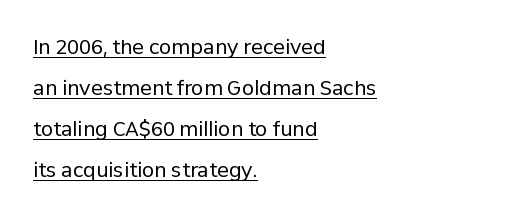
Unbolded letterforms with no extra heft. This sample trades compactness for vertical openness between lines. You could call the tracking neutral — neither tight nor loose. Designer's note — italics off, roman on. Casual observation: everything's shoved over to the left. Caption: lettering with a line underneath.
